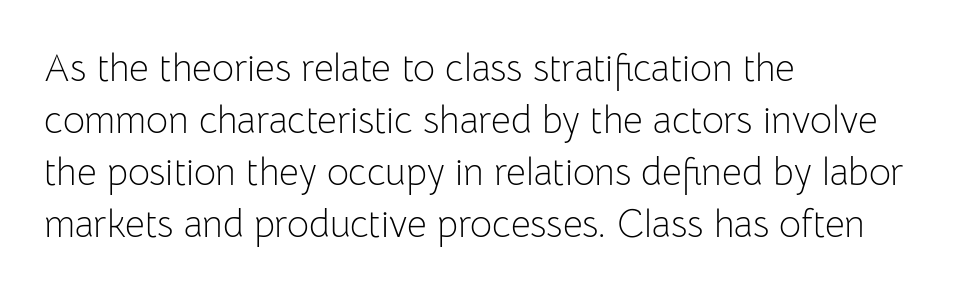
Q: Is the text bold? A: No.
Q: Is the text italic (slanted)? A: No, it is upright.
Q: Is the typeface a serif or a sans-serif typeface? A: Sans-serif.
Q: Is the text underlined? A: No.
Q: How is the paragraph aligned? A: Left-aligned.
Q: Is the spacing between letters normal or unusually wide? A: Normal.
Q: Is the spacing between lines tight, normal or loose? A: Normal.
Q: Width (condensed, normal, or wide)? A: Normal.
Q: Stroke contrast? A: Low.
Q: x-height? A: Medium.
Q: Monospaced? A: No.
